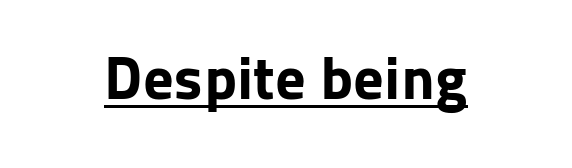
The characters display no serif detailing; their extremities are plain. You can see a thin bar hugging the bottom of the glyphs. The axis of the letterforms is exactly vertical. This rendering leaves character spacing at its baseline value. Do the characters align in a grid? No, the font is proportional.
